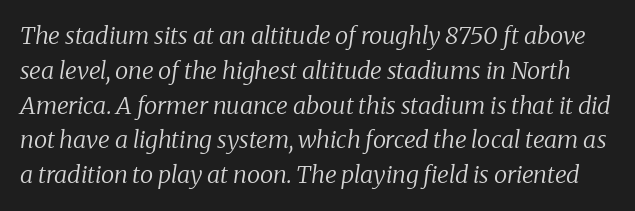
The image shows 24 px text type, italic (leaning right); set normal line spacing (1.45x), normal letter spacing, not underlined.
